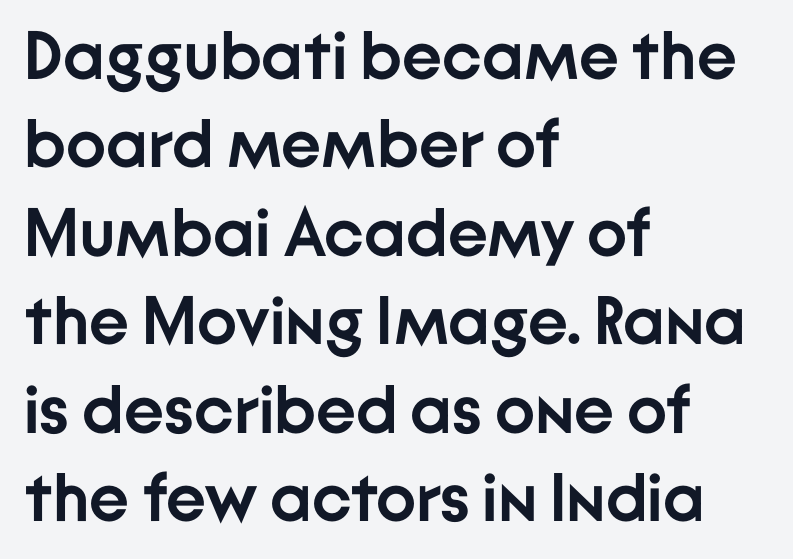
{"serif": "no", "italic": "no", "bold": "yes", "weight": "semibold", "width": "normal", "stroke_contrast": "low", "x_height": "medium", "monospaced": "no", "underline": "no", "align": "left", "line_spacing": "normal", "line_spacing_ratio": 1.3, "letter_spacing": "normal", "letter_spacing_em": 0.0, "glyph_px": 68}
